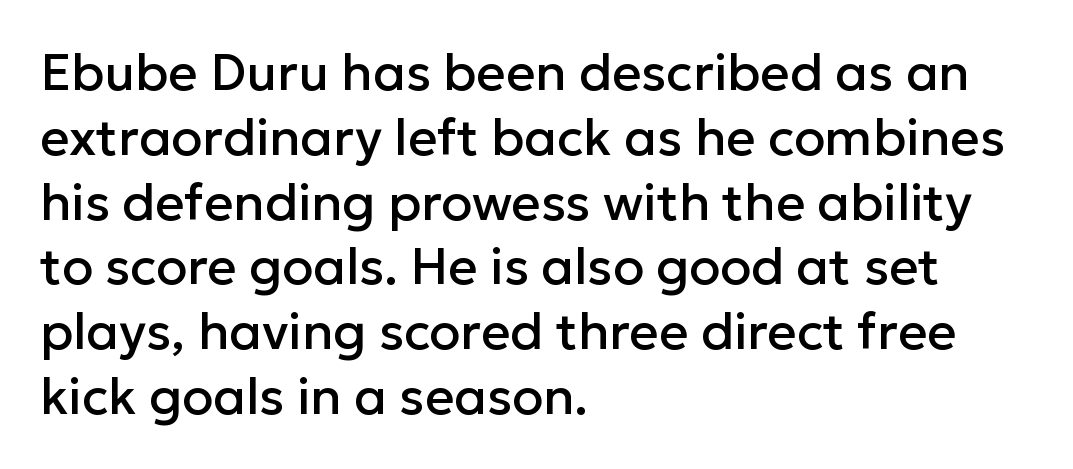
Q: Is the text italic (slanted)? A: No, it is upright.
Q: Is the typeface a serif or a sans-serif typeface? A: Sans-serif.
Q: Is the text underlined? A: No.
Q: How is the paragraph aligned? A: Left-aligned.
Q: Is the spacing between letters normal or unusually wide? A: Normal.
Q: Is the spacing between lines tight, normal or loose? A: Normal.
Q: Width (condensed, normal, or wide)? A: Normal.
Q: Stroke contrast? A: Low.
Q: x-height? A: Medium.
Q: Monospaced? A: No.
